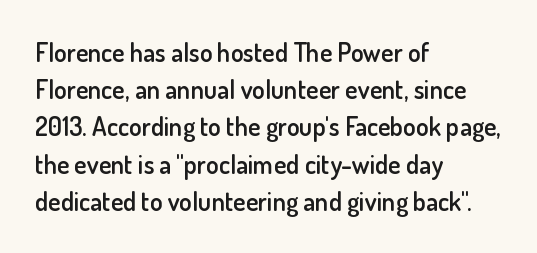
Q: Is the text bold? A: Semi-bold.
Q: Is the text italic (slanted)? A: No, it is upright.
Q: Is the text underlined? A: No.
Q: How is the paragraph aligned? A: Left-aligned.
Q: Is the spacing between letters normal or unusually wide? A: Normal.
Q: Is the spacing between lines tight, normal or loose? A: Normal.
